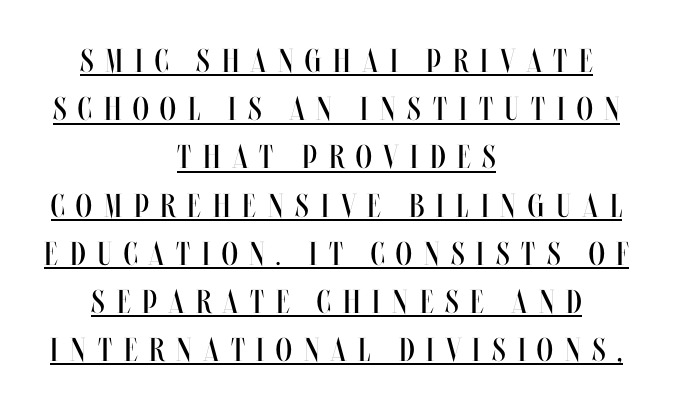
The image shows 33 px regular-weight, condensed type, upright; set centered, normal line spacing (1.46x), unusually wide letter spacing (+0.36 em), underlined; medium stroke contrast and a large x-height.
